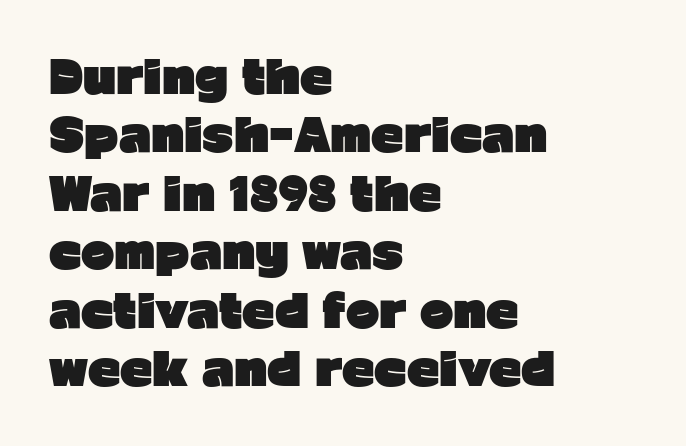
Every row of glyphs begins at an identical x-position on the left. The passage shown is not underscored anywhere. Varying glyph widths throughout — classic text-font behaviour. The type sits square on the baseline with zero lean.
